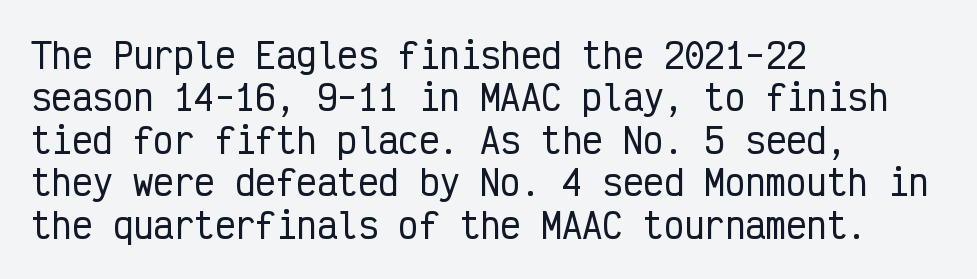
The image shows 34 px condensed sans-serif type, upright, monospaced; set left-aligned, normal line spacing (1.25x), normal letter spacing, not underlined; low stroke contrast and a medium x-height.
